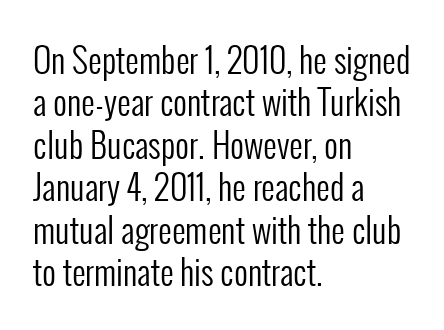
{"serif": "no", "italic": "no", "bold": "no", "weight": "regular", "width": "condensed", "stroke_contrast": "low", "x_height": "medium", "monospaced": "no", "underline": "no", "align": "left", "line_spacing": "normal", "line_spacing_ratio": 1.25, "letter_spacing": "normal", "letter_spacing_em": 0.0, "glyph_px": 34}
